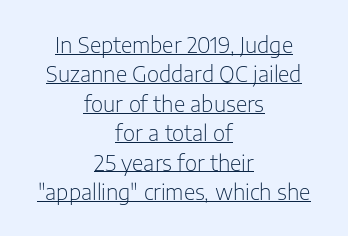
Q: Is the text bold? A: No.
Q: Is the text italic (slanted)? A: No, it is upright.
Q: Is the text underlined? A: Yes.
Q: How is the paragraph aligned? A: Centered.
Q: Is the spacing between letters normal or unusually wide? A: Normal.
Q: Is the spacing between lines tight, normal or loose? A: Normal.
